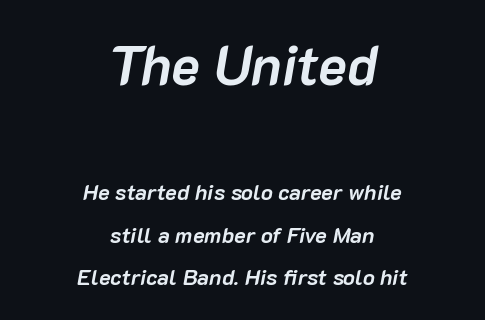
Typographic density is high because the face is bold. The tracking reads as untouched default to a designer's eye. Posture: slanted. Notice the wide empty band between every row — that's loose leading. The compositor balanced each line on the midline.
